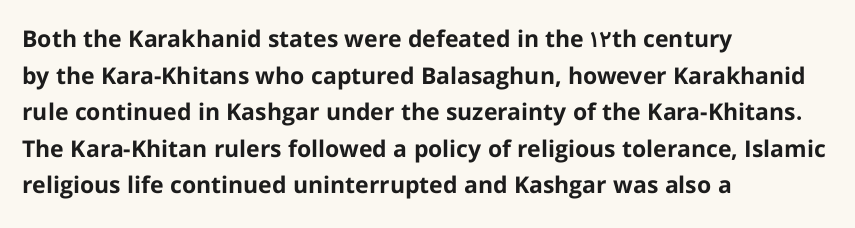
Q: Is the text bold? A: Yes.
Q: Is the text italic (slanted)? A: No, it is upright.
Q: Is the text underlined? A: No.
Q: How is the paragraph aligned? A: Left-aligned.
Q: Is the spacing between letters normal or unusually wide? A: Normal.
Q: Is the spacing between lines tight, normal or loose? A: Normal.
